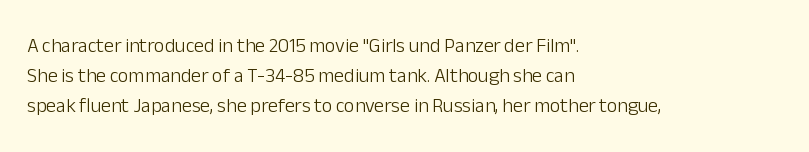
{"italic": "no", "bold": "no", "underline": "no", "align": "left", "line_spacing": "normal", "line_spacing_ratio": 1.49, "letter_spacing": "normal", "letter_spacing_em": 0.0, "glyph_px": 20}
